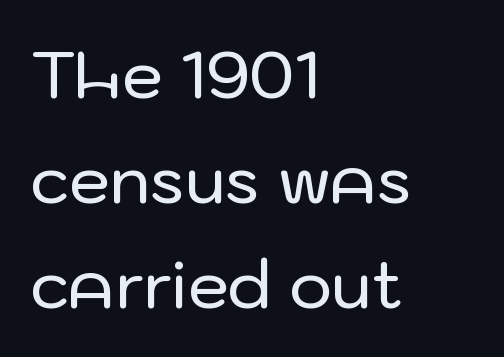
Q: Is the text italic (slanted)? A: No, it is upright.
Q: Is the typeface a serif or a sans-serif typeface? A: Sans-serif.
Q: Is the text underlined? A: No.
Q: How is the paragraph aligned? A: Left-aligned.
Q: Is the spacing between letters normal or unusually wide? A: Normal.
Q: Is the spacing between lines tight, normal or loose? A: Normal.
Q: Width (condensed, normal, or wide)? A: Normal.
Q: Stroke contrast? A: Low.
Q: x-height? A: Medium.
Q: Monospaced? A: No.
